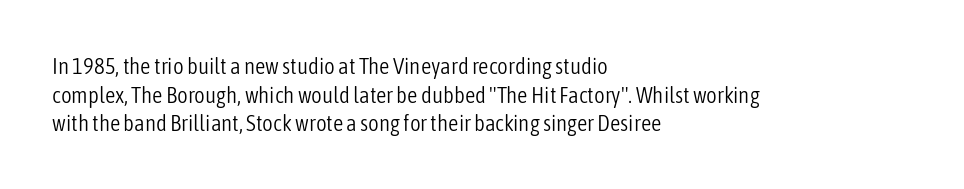
Q: Is the text bold? A: No.
Q: Is the text italic (slanted)? A: No, it is upright.
Q: Is the text underlined? A: No.
Q: How is the paragraph aligned? A: Left-aligned.
Q: Is the spacing between letters normal or unusually wide? A: Normal.
Q: Is the spacing between lines tight, normal or loose? A: Normal.
